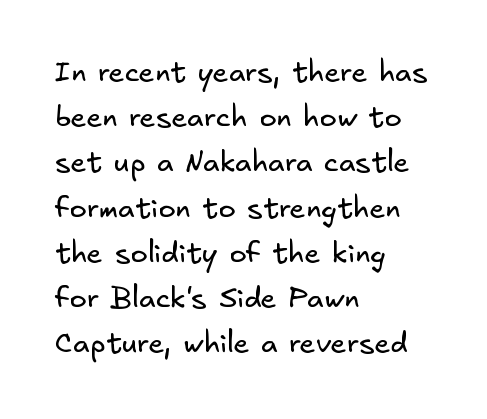
{"serif": "no", "bold": "no", "weight": "regular", "width": "normal", "stroke_contrast": "low", "x_height": "small", "underline": "no", "align": "left", "line_spacing": "normal", "line_spacing_ratio": 1.56, "letter_spacing": "normal", "letter_spacing_em": 0.0, "glyph_px": 29}
